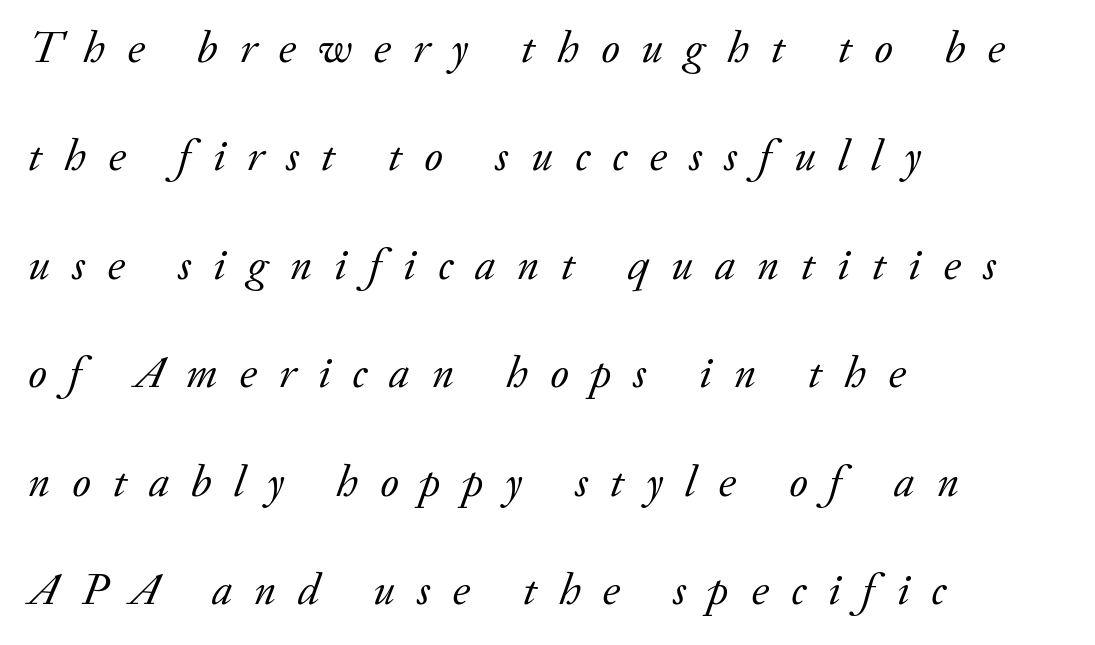
The image shows 45 px regular-weight serif type, italic (leaning right); set left-aligned, loose line spacing (2.41x), unusually wide letter spacing (+0.49 em), not underlined; low stroke contrast and a small x-height.
